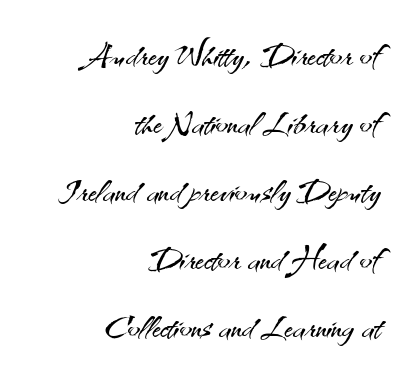
The image shows 46 px light sans-serif type; set right-aligned, normal line spacing (1.48x), normal letter spacing, not underlined; medium stroke contrast and a small x-height.
